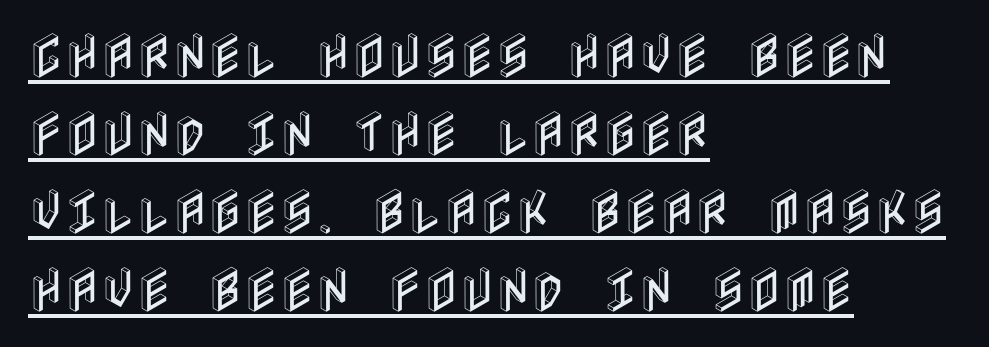
Leftover space on each line is placed entirely after the last word. Rows of type keep a routine distance in the vertical direction. You could call the tracking neutral — neither tight nor loose. The typography opts for an upright posture over an oblique one. The rendered words wear a rule along their underside.
